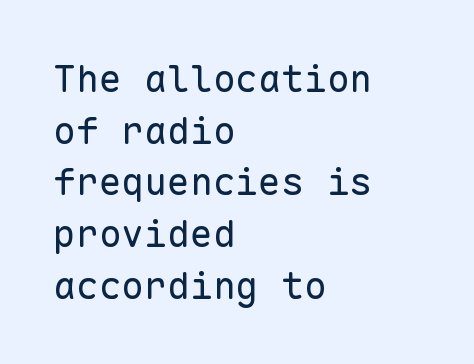
{"serif": "no", "italic": "no", "bold": "no", "weight": "regular", "width": "normal", "stroke_contrast": "low", "x_height": "medium", "monospaced": "yes", "underline": "no", "align": "left", "line_spacing": "normal", "line_spacing_ratio": 1.36, "letter_spacing": "normal", "letter_spacing_em": 0.0, "glyph_px": 38}
